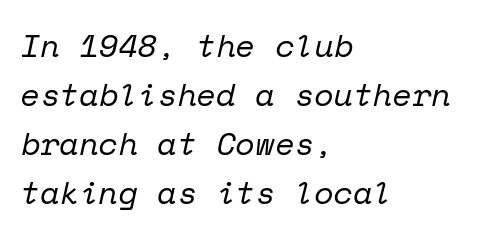
Q: Is the text bold? A: No.
Q: Is the text italic (slanted)? A: Yes, it leans right by about 12 degrees.
Q: Is the typeface a serif or a sans-serif typeface? A: Serif.
Q: Is the text underlined? A: No.
Q: How is the paragraph aligned? A: Left-aligned.
Q: Is the spacing between letters normal or unusually wide? A: Normal.
Q: Is the spacing between lines tight, normal or loose? A: Normal.
Q: Width (condensed, normal, or wide)? A: Normal.
Q: Stroke contrast? A: Low.
Q: x-height? A: Medium.
Q: Monospaced? A: Yes.
